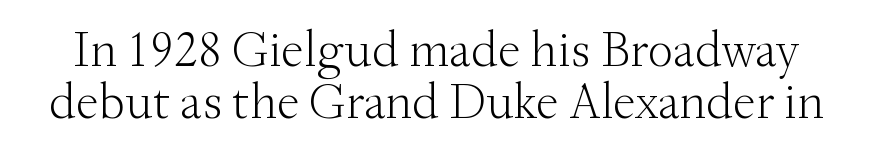
{"serif": "yes", "italic": "no", "bold": "no", "weight": "light", "width": "normal", "stroke_contrast": "medium", "x_height": "small", "monospaced": "no", "underline": "no", "line_spacing": "tight", "line_spacing_ratio": 1.02, "letter_spacing": "normal", "letter_spacing_em": 0.0, "glyph_px": 51}
